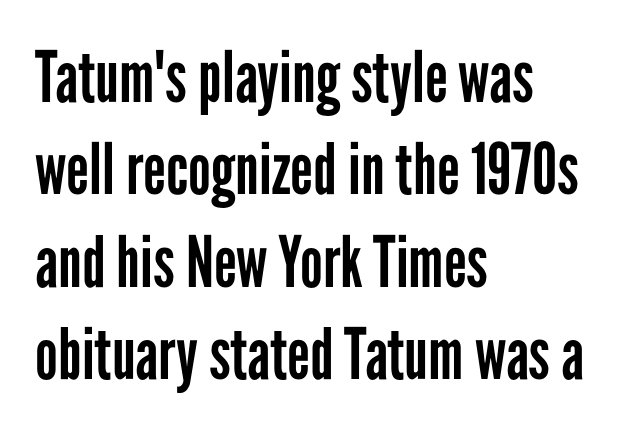
{"serif": "no", "italic": "no", "bold": "no", "weight": "regular", "width": "condensed", "stroke_contrast": "low", "x_height": "medium", "monospaced": "no", "underline": "no", "align": "left", "line_spacing": "normal", "line_spacing_ratio": 1.3, "letter_spacing": "normal", "letter_spacing_em": 0.0, "glyph_px": 71}
